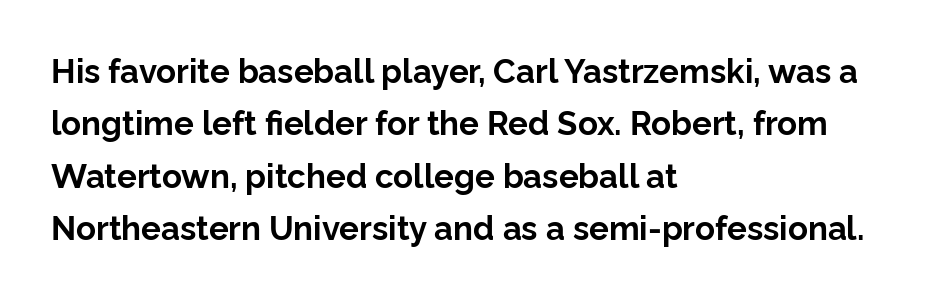
{"serif": "no", "italic": "no", "bold": "yes", "weight": "bold", "width": "normal", "stroke_contrast": "low", "x_height": "medium", "monospaced": "no", "underline": "no", "align": "left", "line_spacing": "normal", "line_spacing_ratio": 1.59, "letter_spacing": "normal", "letter_spacing_em": 0.0, "glyph_px": 33}
